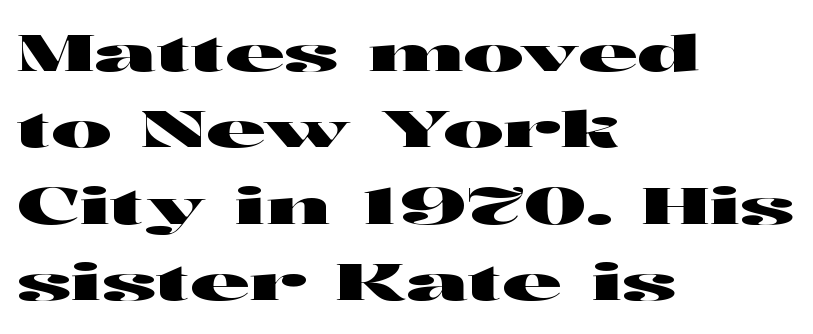
Q: Is the text italic (slanted)? A: No, it is upright.
Q: Is the typeface a serif or a sans-serif typeface? A: Sans-serif.
Q: Is the text underlined? A: No.
Q: How is the paragraph aligned? A: Left-aligned.
Q: Is the spacing between letters normal or unusually wide? A: Normal.
Q: Is the spacing between lines tight, normal or loose? A: Normal.
Q: Width (condensed, normal, or wide)? A: Wide.
Q: Stroke contrast? A: High.
Q: x-height? A: Medium.
Q: Monospaced? A: No.
